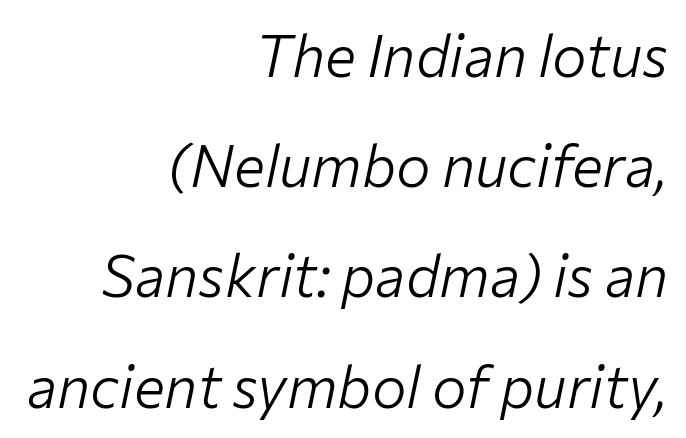
Underline: absent. These lines keep a tight, regular rhythm from letter to letter. What's the leading like? Stretched, with rows far apart. Would a proofreader flag this as italicized? Yes.
